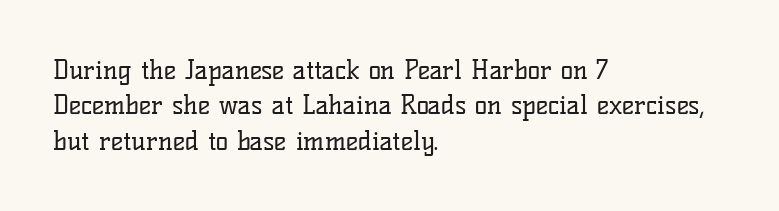
{"italic": "no", "bold": "no", "underline": "no", "align": "left", "line_spacing": "normal", "line_spacing_ratio": 1.36, "letter_spacing": "normal", "letter_spacing_em": 0.0, "glyph_px": 26}
